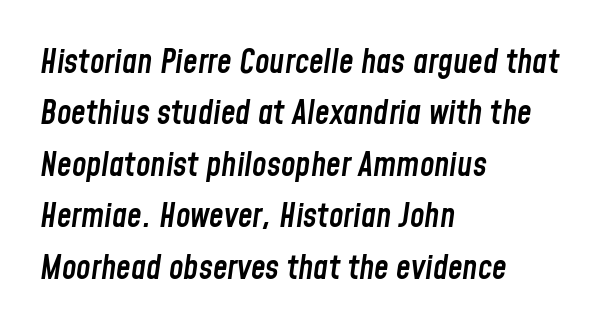
{"italic": "yes", "lean": "right", "slant_degrees": 8, "bold": "semi", "weight": "semibold", "width": "condensed", "stroke_contrast": "low", "x_height": "medium", "monospaced": "no", "underline": "no", "align": "left", "line_spacing": "normal", "line_spacing_ratio": 1.56, "letter_spacing": "normal", "letter_spacing_em": 0.0, "glyph_px": 33}
